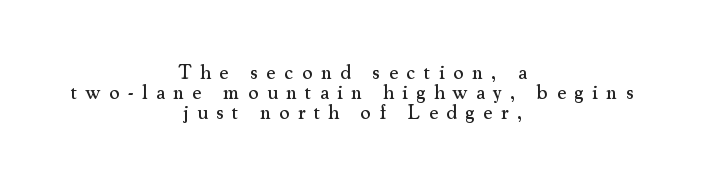
The image shows 20 px text type, upright; set centered, tight line spacing (1.01x), unusually wide letter spacing (+0.42 em), not underlined.
